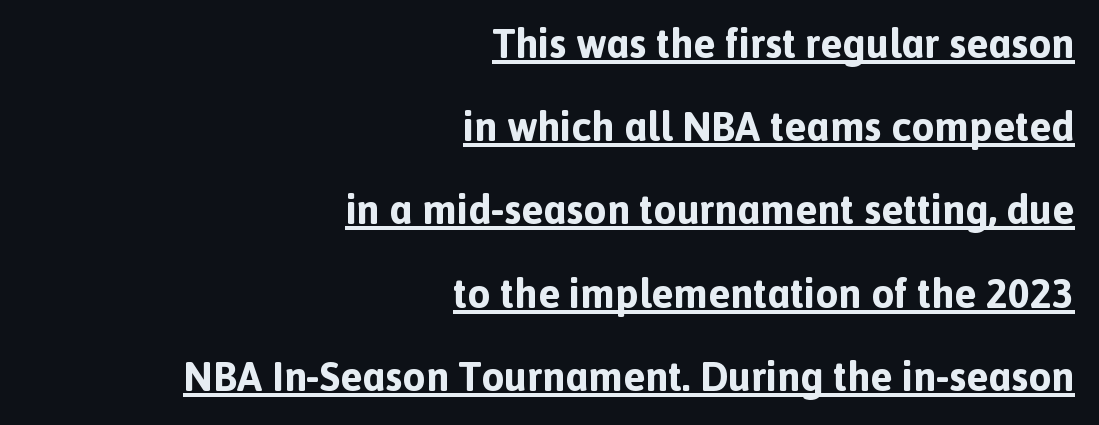
Q: Is the text bold? A: Yes.
Q: Is the text italic (slanted)? A: No, it is upright.
Q: Is the typeface a serif or a sans-serif typeface? A: Sans-serif.
Q: Is the text underlined? A: Yes.
Q: How is the paragraph aligned? A: Right-aligned.
Q: Is the spacing between letters normal or unusually wide? A: Normal.
Q: Is the spacing between lines tight, normal or loose? A: Loose.
Q: Width (condensed, normal, or wide)? A: Normal.
Q: x-height? A: Medium.
Q: Monospaced? A: No.
